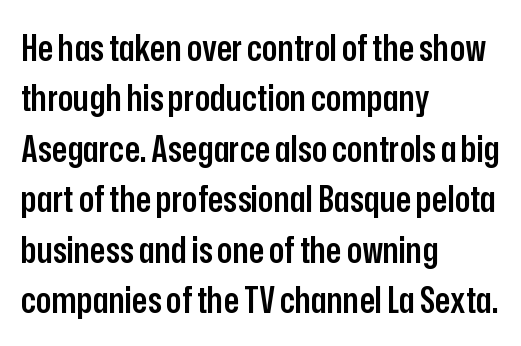
This sample has the flowing, uneven cadence of proportional lettering. Letters rest on an invisible, unmarked baseline. Does the leading feel generous? No, just average. Observe the ordinary spacing: letters are neighbours, not strangers.
